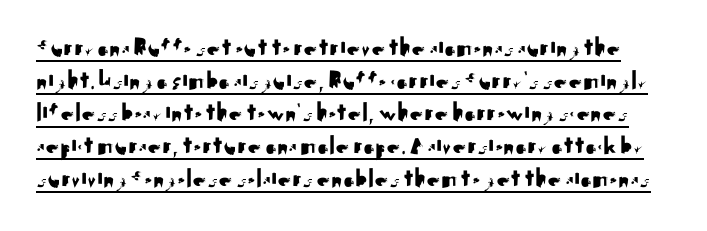
The typesetter has applied underlining to the passage shown. Observe the ordinary spacing: letters are neighbours, not strangers. The lettering holds an erect, upright posture throughout.
